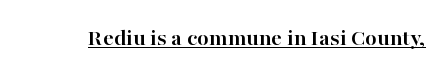
Q: Is the text bold? A: Yes.
Q: Is the text italic (slanted)? A: No, it is upright.
Q: Is the text underlined? A: Yes.
Q: Is the spacing between letters normal or unusually wide? A: Normal.
